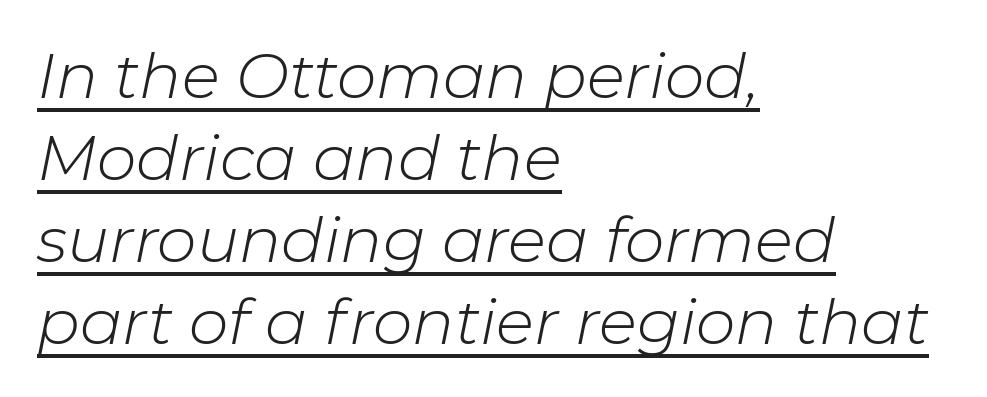
{"italic": "yes", "lean": "right", "slant_degrees": 11, "bold": "no", "weight": "light", "width": "normal", "stroke_contrast": "low", "x_height": "medium", "monospaced": "no", "underline": "yes", "align": "left", "line_spacing": "normal", "line_spacing_ratio": 1.3, "letter_spacing": "normal", "letter_spacing_em": 0.0, "glyph_px": 63}
